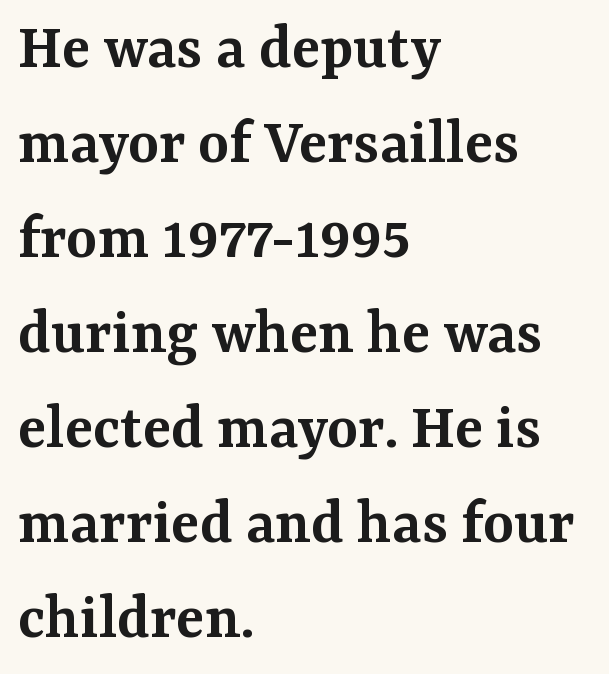
The space beneath each line is pristine and unruled. Serifs: yes, visible at the terminals of the letterforms. Words appear dense and cohesive because spacing is normal. These lines carry some extra weight — a demibold, not a full bold. Is there much room between lines? A standard amount, neither cramped nor airy.
